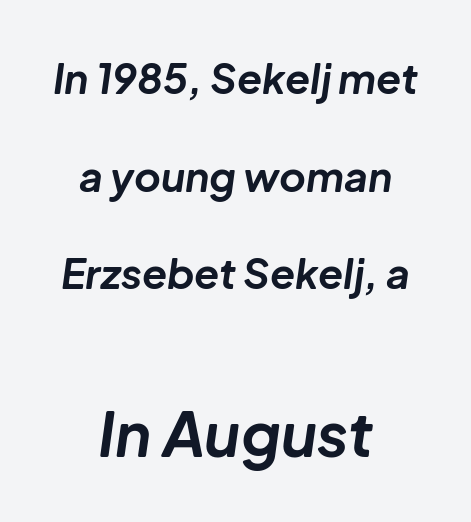
The image shows 61 px bold type, italic (leaning right); set centered, loose line spacing (2.38x), normal letter spacing, not underlined; the second (bottom) block is 1.49x larger; low stroke contrast and a medium x-height.
